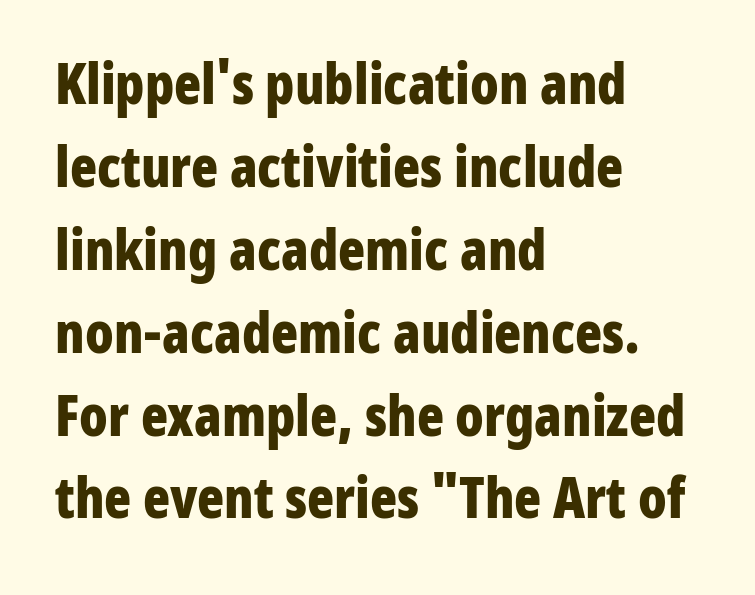
The image shows 56 px bold, condensed sans-serif type, upright; set left-aligned, normal line spacing (1.48x), normal letter spacing, not underlined; low stroke contrast and a medium x-height.
